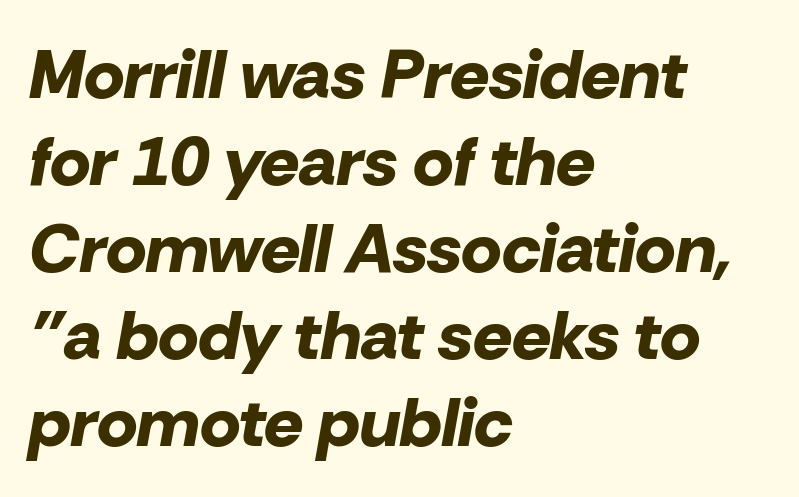
Q: Is the text bold? A: Yes.
Q: Is the text italic (slanted)? A: Yes, it leans right by about 10 degrees.
Q: Is the text underlined? A: No.
Q: How is the paragraph aligned? A: Left-aligned.
Q: Is the spacing between letters normal or unusually wide? A: Normal.
Q: Is the spacing between lines tight, normal or loose? A: Normal.
Q: Width (condensed, normal, or wide)? A: Normal.
Q: Stroke contrast? A: Low.
Q: x-height? A: Medium.
Q: Monospaced? A: No.
